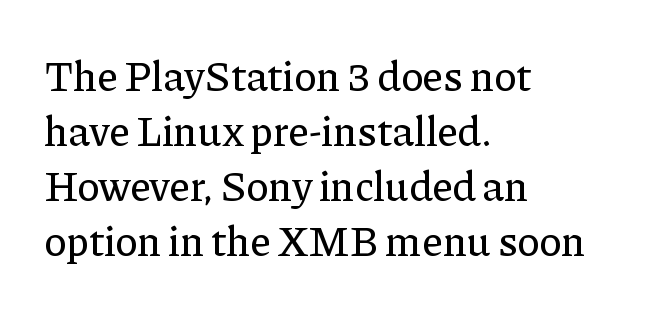
Whoever set this chose a conventional vertical rhythm. Typeset ragged right — the left edge is the straight one. Italic? Not at all — the glyphs are vertical. These lines keep a tight, regular rhythm from letter to letter. Check under the words: just untouched page. Think of a printed novel: that variable character pitch is what you see here.
